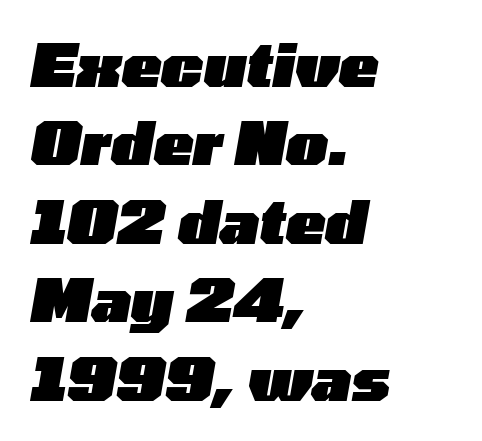
Q: Is the text bold? A: Yes.
Q: Is the text italic (slanted)? A: Yes, it leans right by about 10 degrees.
Q: Is the text underlined? A: No.
Q: How is the paragraph aligned? A: Left-aligned.
Q: Is the spacing between letters normal or unusually wide? A: Normal.
Q: Is the spacing between lines tight, normal or loose? A: Normal.
Q: Width (condensed, normal, or wide)? A: Wide.
Q: Stroke contrast? A: Low.
Q: x-height? A: Medium.
Q: Monospaced? A: No.
